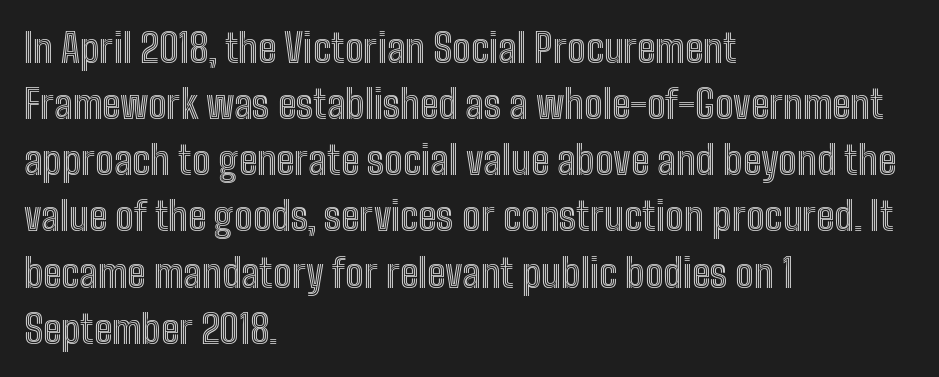
Q: Is the text italic (slanted)? A: No, it is upright.
Q: Is the text underlined? A: No.
Q: How is the paragraph aligned? A: Left-aligned.
Q: Is the spacing between letters normal or unusually wide? A: Normal.
Q: Is the spacing between lines tight, normal or loose? A: Normal.
Q: Width (condensed, normal, or wide)? A: Condensed.
Q: x-height? A: Medium.
Q: Monospaced? A: No.
